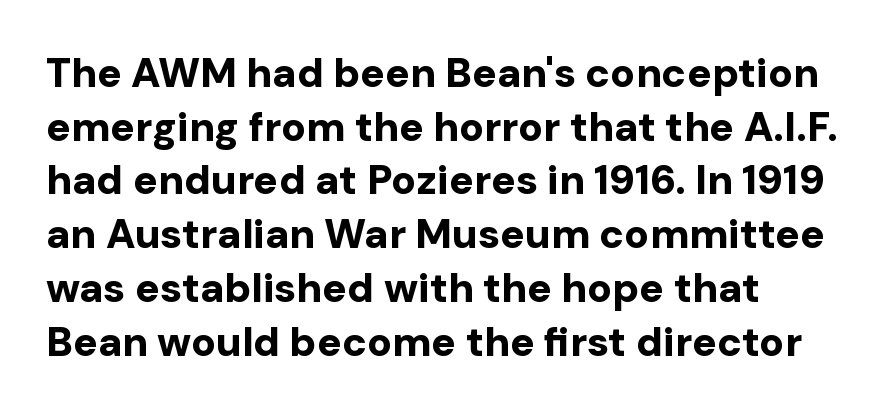
The string is rendered with underlining switched off. The font is running at its bold setting. Vertical strokes here are truly vertical. Normally led — the rows are evenly, conventionally spaced.
